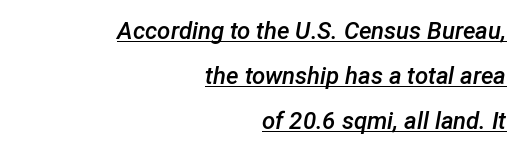
The image shows 24 px text type, italic (leaning right); set right-aligned, line spacing 1.88x, normal letter spacing, underlined.
